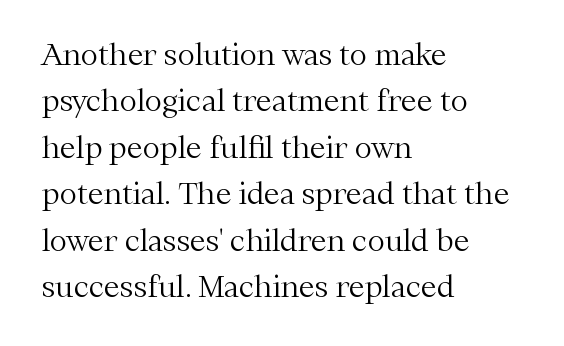
The image shows 29 px light serif type, upright; set left-aligned, normal line spacing (1.6x), normal letter spacing, not underlined; medium stroke contrast and a medium x-height.
